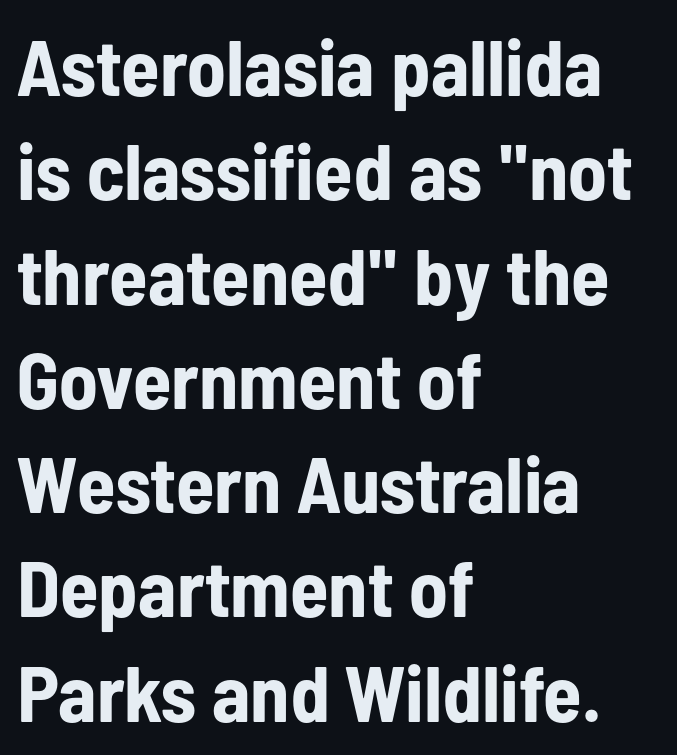
Does the weight exceed regular? Yes, all the way to bold. Alignment: flush left. The font's upright variant was chosen for this text. Nothing unusual about the tracking: characters are spaced as the font intends.
